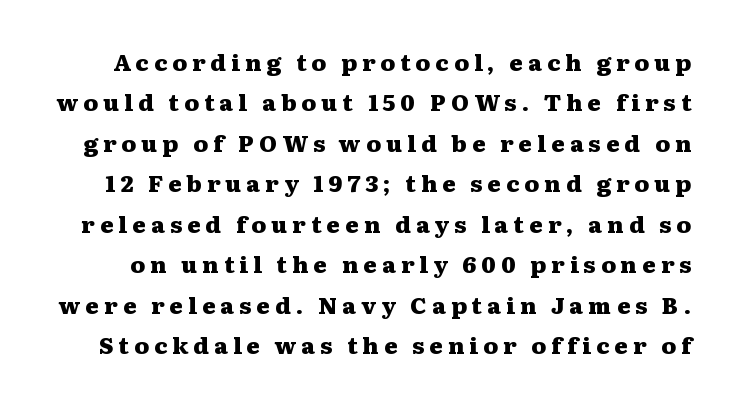
The image shows 23 px bold type, upright; set line spacing 1.76x, unusually wide letter spacing (+0.22 em), not underlined.
